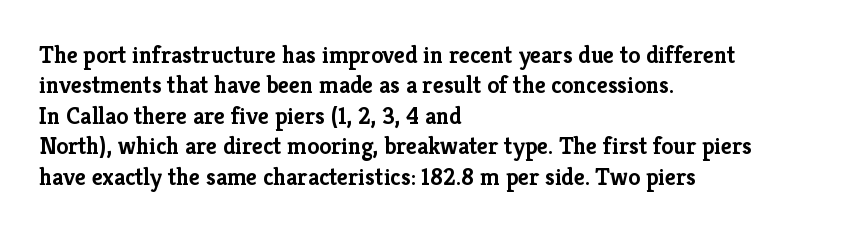
The image shows 24 px bold type, upright; set left-aligned, normal line spacing (1.27x), normal letter spacing, not underlined.
